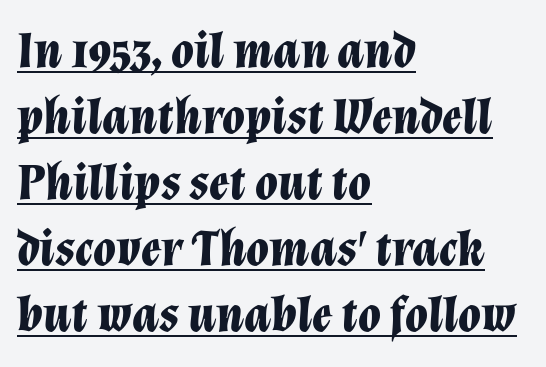
The image shows 52 px bold type, italic (leaning right); set left-aligned, normal line spacing (1.27x), normal letter spacing, underlined; low stroke contrast and a medium x-height.
